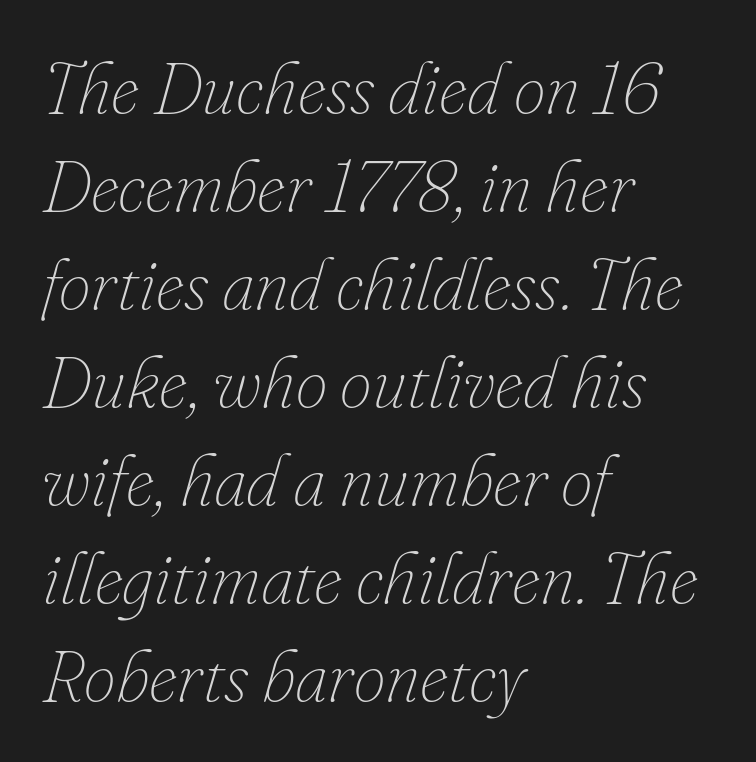
Q: Is the text bold? A: No.
Q: Is the text italic (slanted)? A: Yes, it leans right by about 16 degrees.
Q: Is the text underlined? A: No.
Q: How is the paragraph aligned? A: Left-aligned.
Q: Is the spacing between letters normal or unusually wide? A: Normal.
Q: Is the spacing between lines tight, normal or loose? A: Normal.
Q: Width (condensed, normal, or wide)? A: Normal.
Q: Stroke contrast? A: Low.
Q: x-height? A: Small.
Q: Monospaced? A: No.
